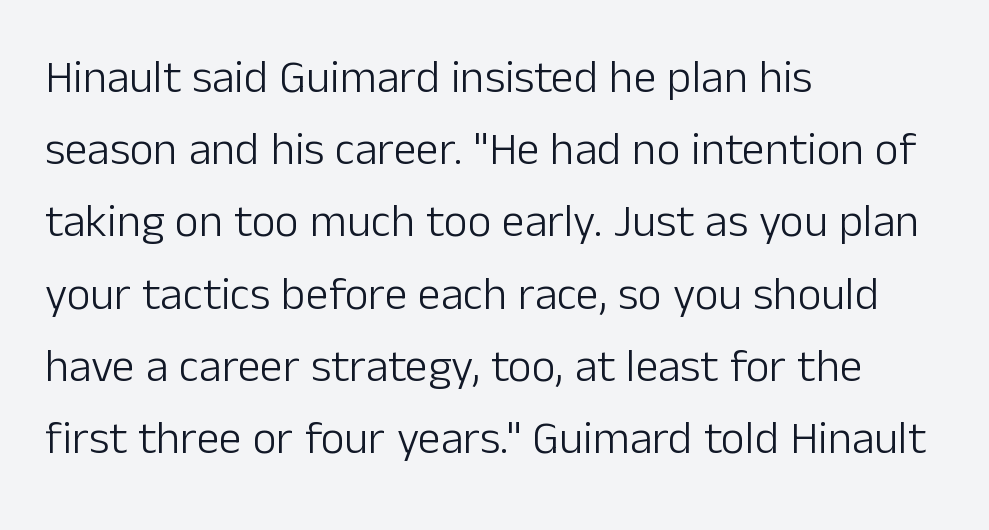
{"serif": "no", "italic": "no", "bold": "no", "weight": "light", "width": "normal", "stroke_contrast": "low", "x_height": "medium", "monospaced": "no", "underline": "no", "align": "left", "line_spacing": "normal", "line_spacing_ratio": 1.57, "letter_spacing": "normal", "letter_spacing_em": 0.0, "glyph_px": 46}
